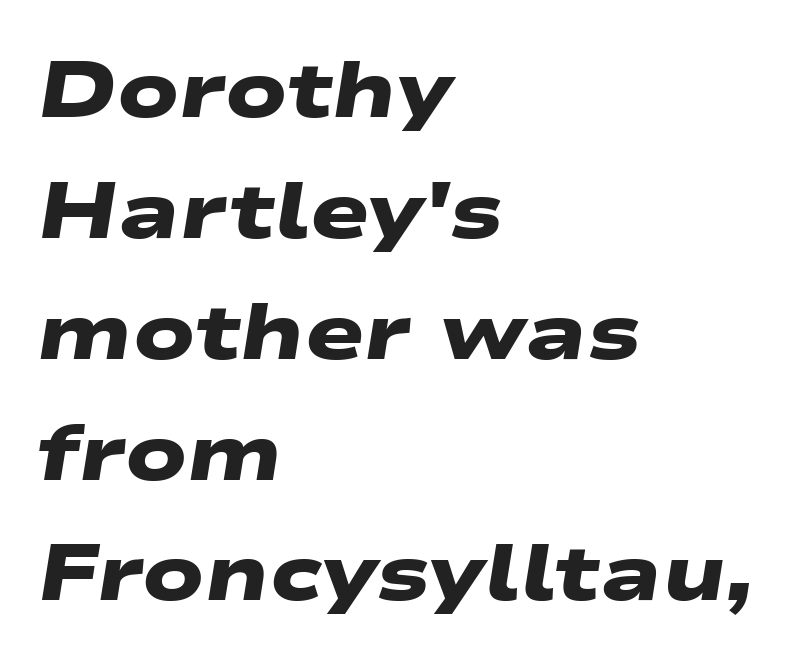
Q: Is the text bold? A: Yes.
Q: Is the typeface a serif or a sans-serif typeface? A: Sans-serif.
Q: Is the text underlined? A: No.
Q: How is the paragraph aligned? A: Left-aligned.
Q: Is the spacing between letters normal or unusually wide? A: Normal.
Q: Is the spacing between lines tight, normal or loose? A: Normal.
Q: Width (condensed, normal, or wide)? A: Wide.
Q: Stroke contrast? A: Low.
Q: x-height? A: Medium.
Q: Monospaced? A: No.
